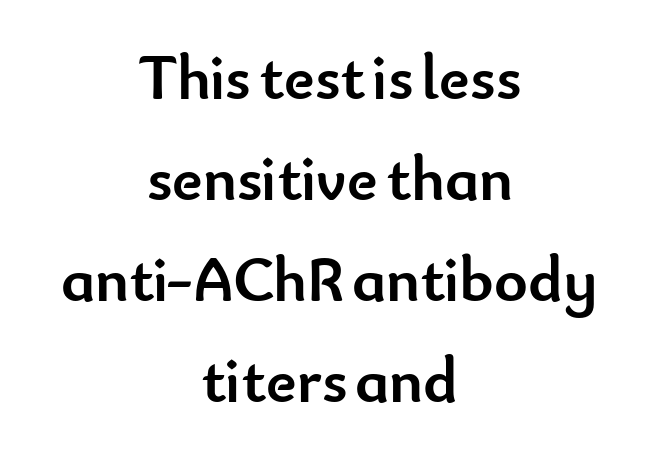
Q: Is the text bold? A: Yes.
Q: Is the text italic (slanted)? A: No, it is upright.
Q: Is the typeface a serif or a sans-serif typeface? A: Sans-serif.
Q: Is the text underlined? A: No.
Q: How is the paragraph aligned? A: Centered.
Q: Is the spacing between letters normal or unusually wide? A: Normal.
Q: Is the spacing between lines tight, normal or loose? A: Normal.
Q: Width (condensed, normal, or wide)? A: Normal.
Q: Stroke contrast? A: Low.
Q: x-height? A: Small.
Q: Monospaced? A: No.
